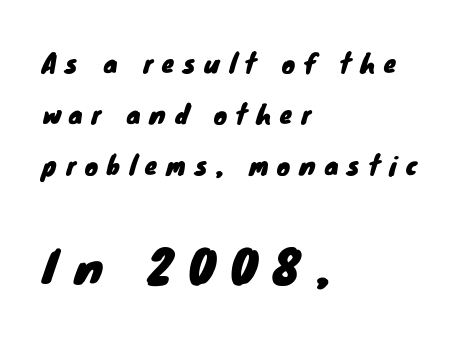
Q: Is the typeface a serif or a sans-serif typeface? A: Sans-serif.
Q: Is the text underlined? A: No.
Q: How is the paragraph aligned? A: Left-aligned.
Q: Is the spacing between letters normal or unusually wide? A: Unusually wide.
Q: Is the spacing between lines tight, normal or loose? A: Loose.
Q: Which block of text is set in a larger size, the first (top) or the second (bottom)? A: The second (bottom) one.
Q: Width (condensed, normal, or wide)? A: Normal.
Q: Stroke contrast? A: Low.
Q: x-height? A: Small.
Q: Monospaced? A: No.
